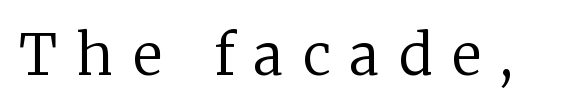
{"serif": "yes", "italic": "no", "bold": "no", "weight": "regular", "width": "normal", "stroke_contrast": "low", "x_height": "medium", "monospaced": "no", "underline": "no", "letter_spacing": "wide", "letter_spacing_em": 0.35, "glyph_px": 56}
